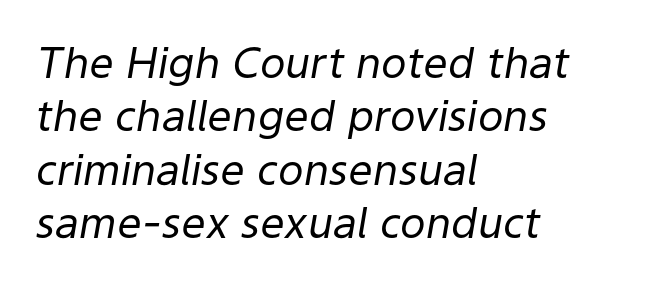
Q: Is the text bold? A: No.
Q: Is the text italic (slanted)? A: Yes, it leans right by about 9 degrees.
Q: Is the text underlined? A: No.
Q: How is the paragraph aligned? A: Left-aligned.
Q: Is the spacing between letters normal or unusually wide? A: Normal.
Q: Width (condensed, normal, or wide)? A: Normal.
Q: Stroke contrast? A: Low.
Q: x-height? A: Medium.
Q: Monospaced? A: No.
